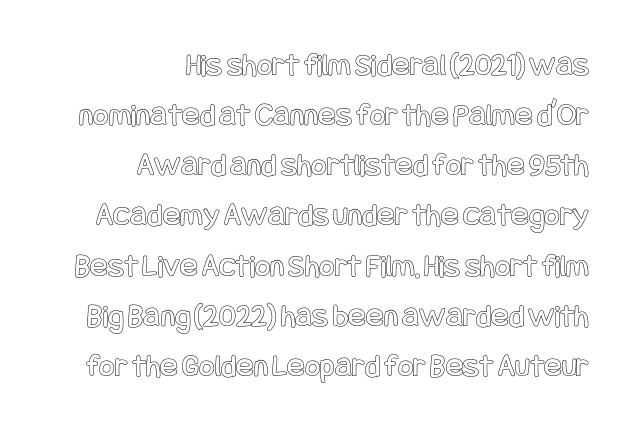
The specimen reads as upright at a glance. The lines are quadded right. Descenders are the only things crossing below the line. Summary of vertical rhythm: regular, with standard interline spacing.
